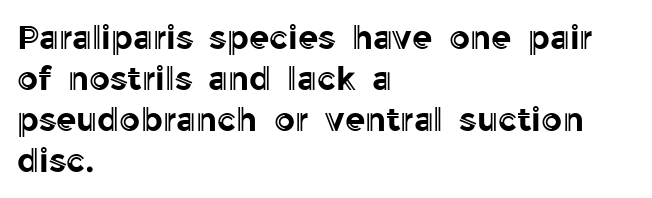
The image shows 33 px text type, upright; set left-aligned, line spacing 1.24x, normal letter spacing, not underlined; a medium x-height.
